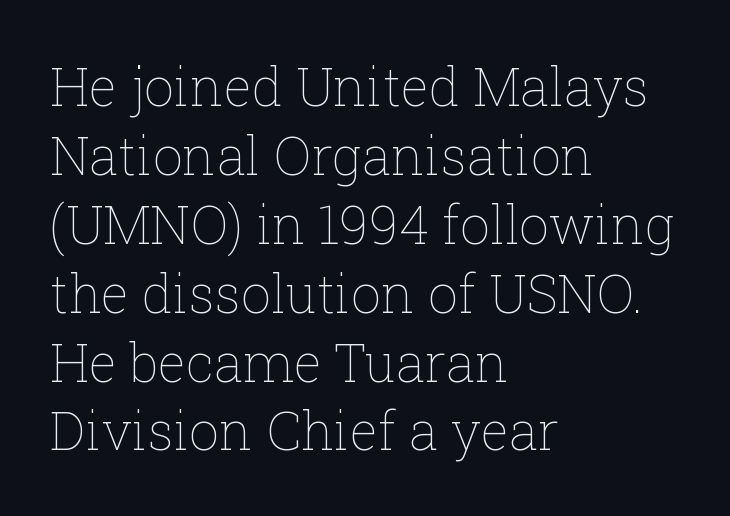
Descenders are the only things crossing below the line. Summary of vertical rhythm: regular, with standard interline spacing. Here the glyphs are tracked normally, forming tight word shapes. Reading down the block, your eye returns to a fixed left position each line.
